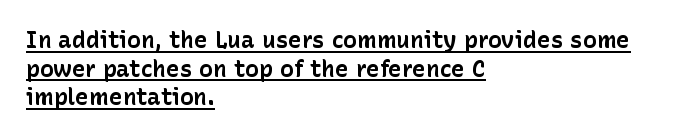
The image shows 23 px bold type, upright; set left-aligned, line spacing 1.24x, normal letter spacing, underlined.
